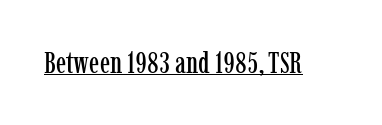
Q: Is the text italic (slanted)? A: No, it is upright.
Q: Is the typeface a serif or a sans-serif typeface? A: Serif.
Q: Is the text underlined? A: Yes.
Q: Is the spacing between letters normal or unusually wide? A: Normal.
Q: Width (condensed, normal, or wide)? A: Condensed.
Q: Stroke contrast? A: Low.
Q: x-height? A: Medium.
Q: Monospaced? A: No.
